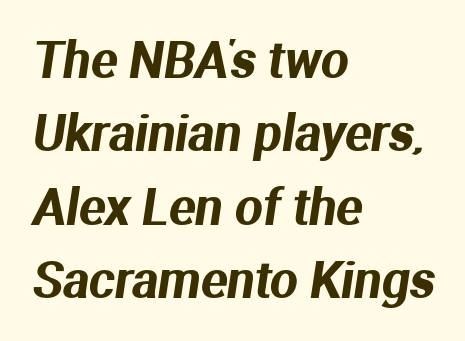
Spacing between characters is what you'd get straight out of the box. These lines stack with their left ends in a neat column. One glance says typical: line gaps are just what's usual. Grotesque or geometric, the face here clearly has no serifs.
